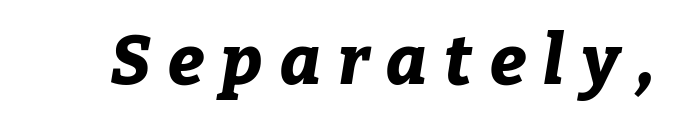
The image shows 69 px bold type, italic (leaning right); set unusually wide letter spacing (+0.25 em), not underlined; low stroke contrast and a medium x-height.
